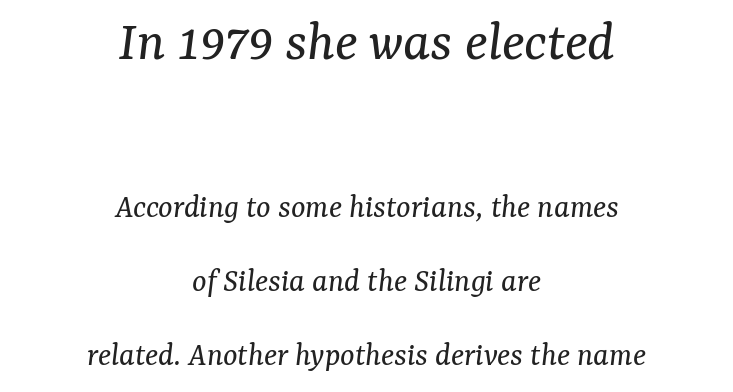
Q: Is the text bold? A: No.
Q: Is the text italic (slanted)? A: Yes, it leans right by about 7 degrees.
Q: Is the typeface a serif or a sans-serif typeface? A: Serif.
Q: Is the text underlined? A: No.
Q: How is the paragraph aligned? A: Centered.
Q: Is the spacing between letters normal or unusually wide? A: Normal.
Q: Is the spacing between lines tight, normal or loose? A: Loose.
Q: Which block of text is set in a larger size, the first (top) or the second (bottom)? A: The first (top) one.
Q: Width (condensed, normal, or wide)? A: Normal.
Q: Stroke contrast? A: Medium.
Q: x-height? A: Medium.
Q: Monospaced? A: No.
